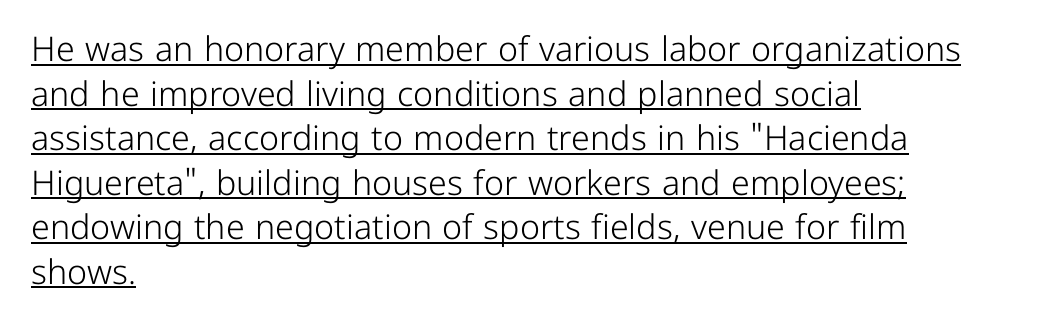
Q: Is the text bold? A: No.
Q: Is the text italic (slanted)? A: No, it is upright.
Q: Is the typeface a serif or a sans-serif typeface? A: Sans-serif.
Q: Is the text underlined? A: Yes.
Q: How is the paragraph aligned? A: Left-aligned.
Q: Is the spacing between letters normal or unusually wide? A: Normal.
Q: Is the spacing between lines tight, normal or loose? A: Normal.
Q: Width (condensed, normal, or wide)? A: Normal.
Q: Stroke contrast? A: Low.
Q: x-height? A: Medium.
Q: Monospaced? A: No.
